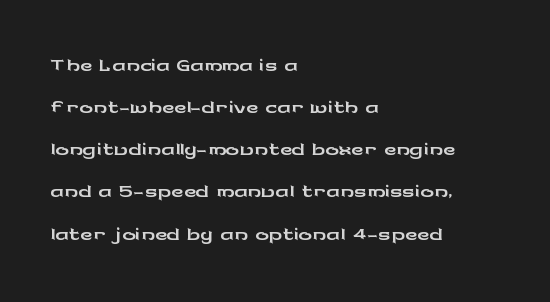
The face used here is proportionally spaced, like ordinary book or web type. These lines are composed in type without serifs. The baseline area is clear. Horizontal alignment here is leftward, the default for most running prose. Style check: upright.
